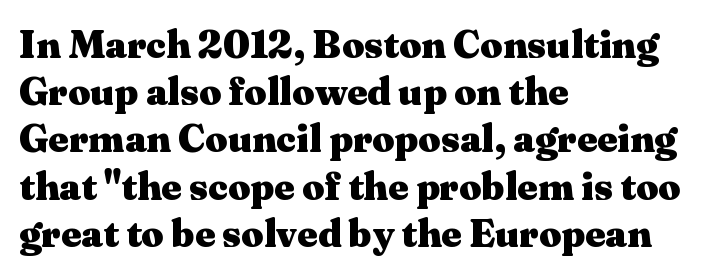
{"serif": "yes", "italic": "no", "bold": "yes", "weight": "heavy", "width": "wide", "stroke_contrast": "medium", "x_height": "medium", "monospaced": "no", "underline": "no", "align": "left", "line_spacing_ratio": 1.21, "letter_spacing": "normal", "letter_spacing_em": 0.0, "glyph_px": 39}
